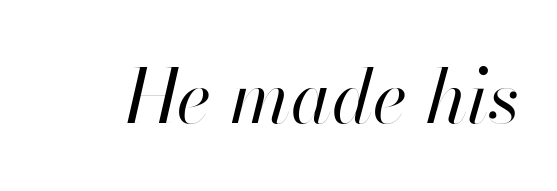
The image shows 75 px regular-weight type, italic (leaning right); set normal letter spacing, not underlined; high stroke contrast and a small x-height.
